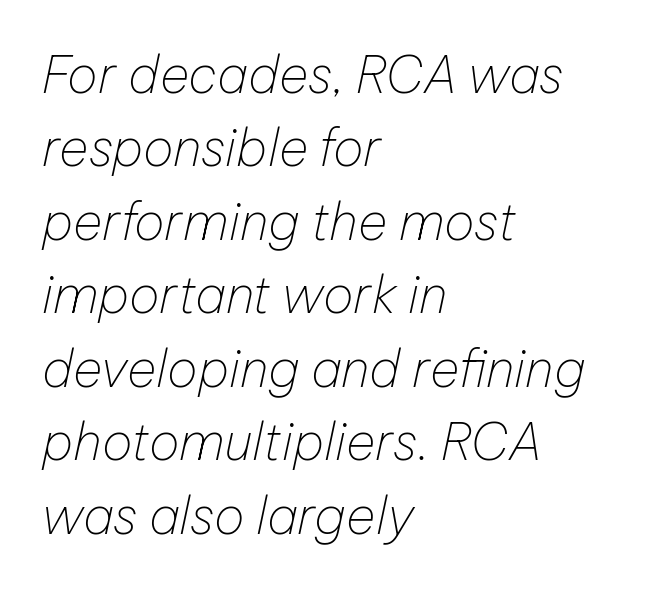
The image shows 51 px thin type, italic (leaning right); set left-aligned, normal line spacing (1.44x), normal letter spacing, not underlined; low stroke contrast and a medium x-height.
